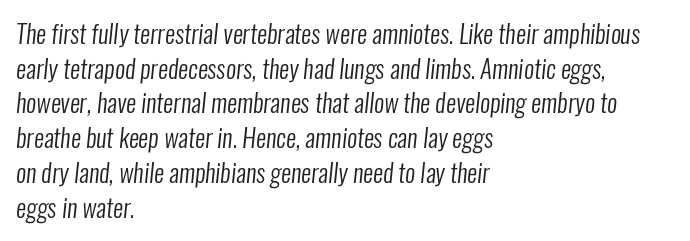
Q: Is the text bold? A: No.
Q: Is the text underlined? A: No.
Q: How is the paragraph aligned? A: Left-aligned.
Q: Is the spacing between letters normal or unusually wide? A: Normal.
Q: Is the spacing between lines tight, normal or loose? A: Normal.
